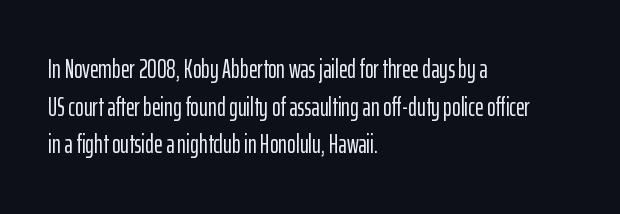
The image shows 26 px text type, upright; set left-aligned, normal line spacing (1.45x), normal letter spacing, not underlined.
